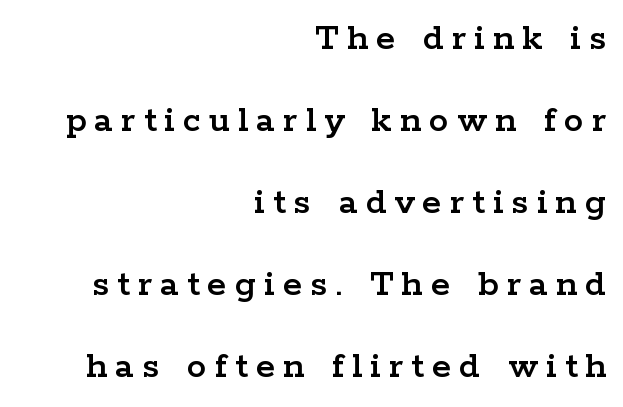
Short and long lines alike share a common ending point at right. In terms of letterspacing, this is a distinctly airy, spread setting. Note the varied advance widths — an 'i' is clearly narrower than an 'm'. The typeface chosen for these lines features serifs.
